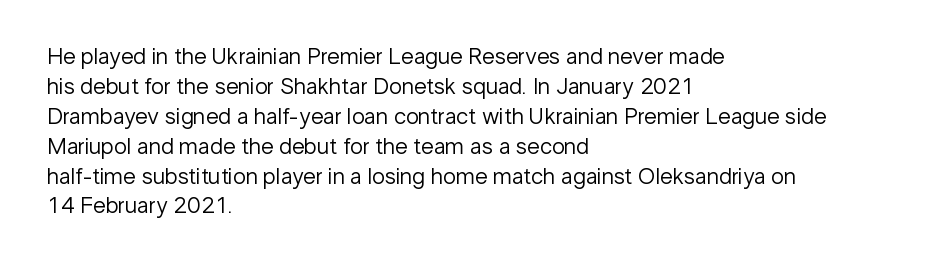
The lines are quadded left. The font sits on the lighter half of the weight spectrum, regular included. Tracking here is standard; glyphs follow each other at the usual distance. Italic? Not at all — the glyphs are vertical. Rule under the text: the space is simply empty.
